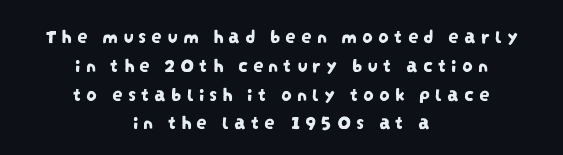
The image shows 21 px text type; set centered, normal line spacing (1.37x), unusually wide letter spacing (+0.23 em), not underlined.
